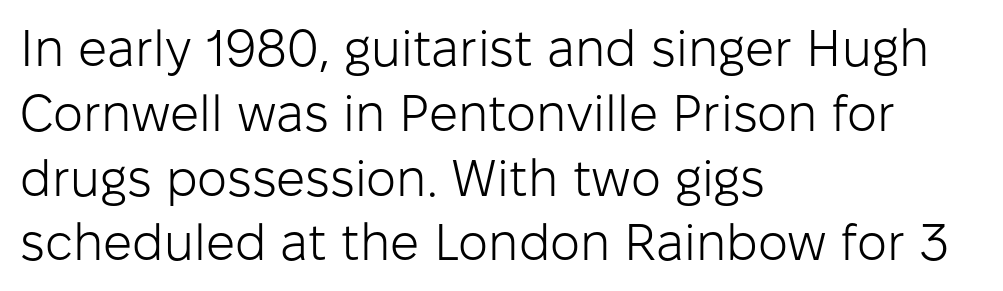
{"serif": "no", "italic": "no", "bold": "no", "weight": "light", "width": "normal", "stroke_contrast": "low", "x_height": "medium", "monospaced": "no", "underline": "no", "align": "left", "line_spacing": "normal", "line_spacing_ratio": 1.27, "letter_spacing": "normal", "letter_spacing_em": 0.0, "glyph_px": 51}
